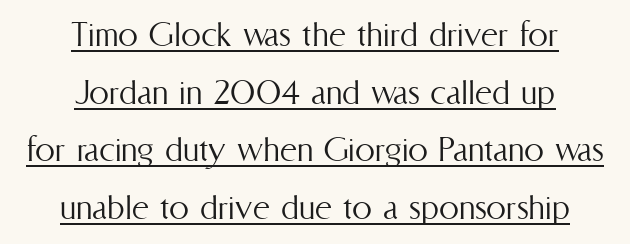
The letters stand straight up with perfectly vertical stems. Stems here are at most as thick as an everyday book face. Notice how a bar underscores the lettering throughout. Visually the block forms a symmetrical silhouette, jagged on both flanks.
